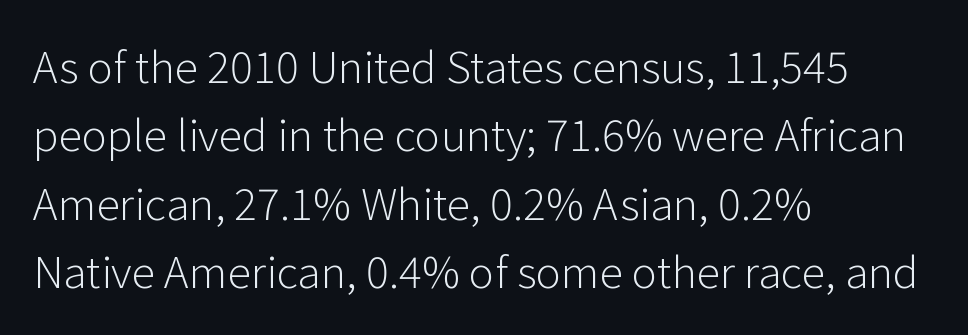
{"serif": "no", "italic": "no", "bold": "no", "weight": "light", "width": "normal", "stroke_contrast": "low", "x_height": "medium", "monospaced": "no", "underline": "no", "align": "left", "line_spacing": "normal", "line_spacing_ratio": 1.59, "letter_spacing": "normal", "letter_spacing_em": 0.0, "glyph_px": 43}
